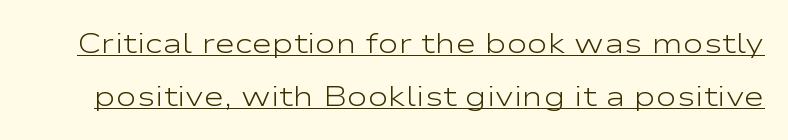
Q: Is the text bold? A: No.
Q: Is the text italic (slanted)? A: No, it is upright.
Q: Is the typeface a serif or a sans-serif typeface? A: Sans-serif.
Q: Is the text underlined? A: Yes.
Q: Is the spacing between letters normal or unusually wide? A: Normal.
Q: Width (condensed, normal, or wide)? A: Wide.
Q: Stroke contrast? A: Low.
Q: x-height? A: Medium.
Q: Monospaced? A: No.
